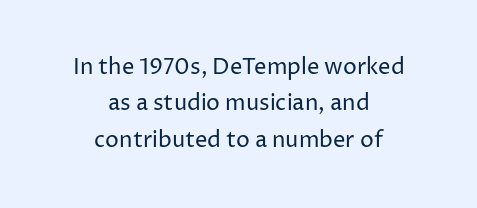
{"italic": "no", "bold": "no", "underline": "no", "align": "center", "line_spacing": "normal", "line_spacing_ratio": 1.65, "letter_spacing": "normal", "letter_spacing_em": 0.0, "glyph_px": 22}
